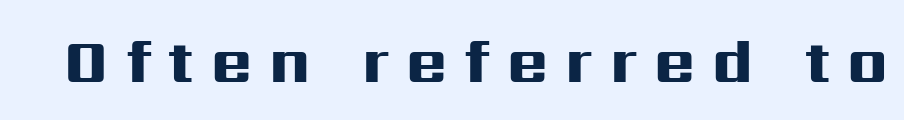
Q: Is the text bold? A: Yes.
Q: Is the text italic (slanted)? A: No, it is upright.
Q: Is the typeface a serif or a sans-serif typeface? A: Sans-serif.
Q: Is the text underlined? A: No.
Q: Is the spacing between letters normal or unusually wide? A: Unusually wide.
Q: Width (condensed, normal, or wide)? A: Wide.
Q: Stroke contrast? A: High.
Q: x-height? A: Medium.
Q: Monospaced? A: No.
